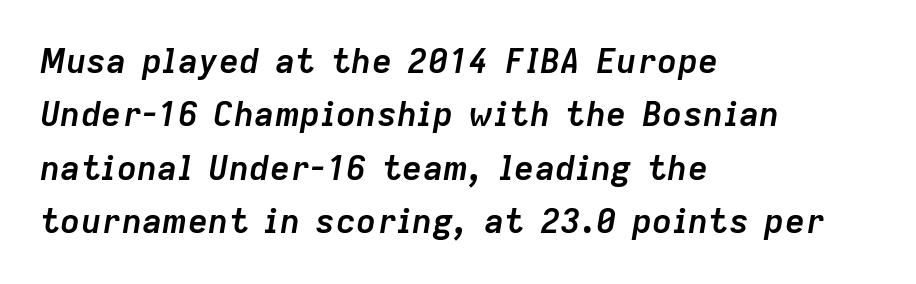
{"italic": "yes", "lean": "right", "slant_degrees": 9, "bold": "yes", "weight": "semibold", "width": "normal", "stroke_contrast": "low", "x_height": "medium", "monospaced": "no", "underline": "no", "align": "left", "line_spacing": "normal", "line_spacing_ratio": 1.57, "letter_spacing": "normal", "letter_spacing_em": 0.0, "glyph_px": 34}
